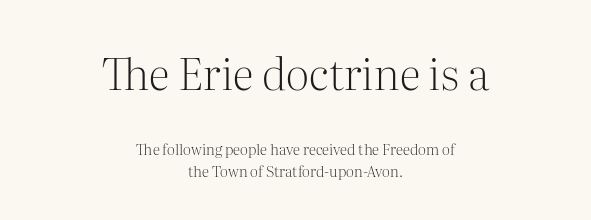
Unlike italic type, these characters show no tilt at all. No letter is thick-stroked: the sample isn't bold. Is the block centered? Yes — each line is placed symmetrically about the middle. Interline gaps are of average width in this sample. The specimen omits any rule beneath the text block's lines.
